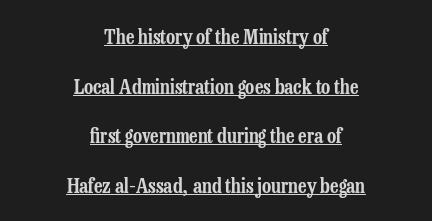
The image shows 20 px text type, upright; set centered, loose line spacing (2.48x), normal letter spacing, underlined.
